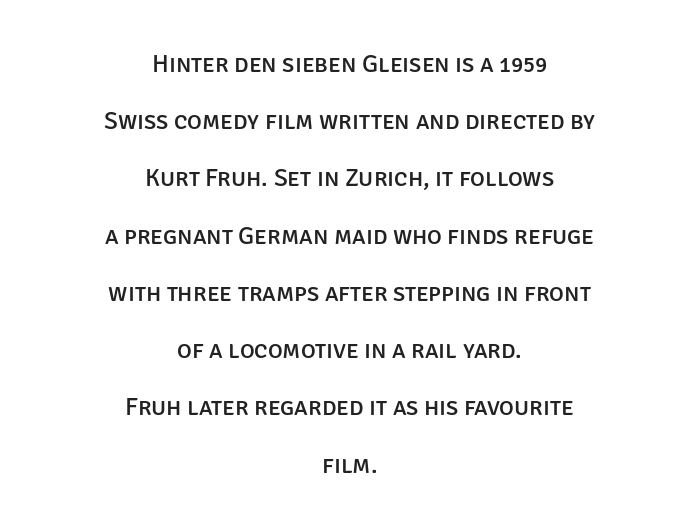
Q: Is the text italic (slanted)? A: No, it is upright.
Q: Is the text underlined? A: No.
Q: How is the paragraph aligned? A: Centered.
Q: Is the spacing between letters normal or unusually wide? A: Normal.
Q: Is the spacing between lines tight, normal or loose? A: Loose.
